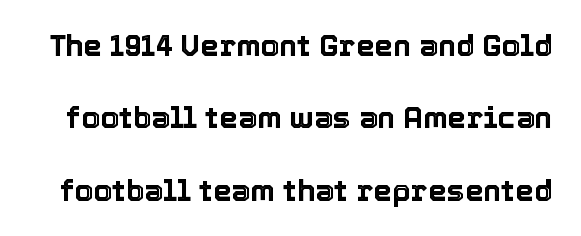
Q: Is the text italic (slanted)? A: No, it is upright.
Q: Is the text underlined? A: No.
Q: Is the spacing between letters normal or unusually wide? A: Normal.
Q: Is the spacing between lines tight, normal or loose? A: Loose.
Q: Width (condensed, normal, or wide)? A: Normal.
Q: x-height? A: Medium.
Q: Monospaced? A: No.
